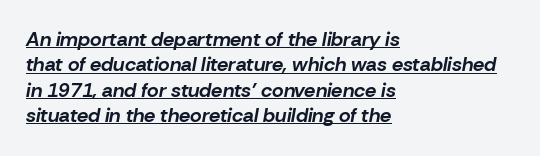
Q: Is the text bold? A: Yes.
Q: Is the text italic (slanted)? A: Yes, it leans right by about 10 degrees.
Q: Is the text underlined? A: Yes.
Q: How is the paragraph aligned? A: Left-aligned.
Q: Is the spacing between letters normal or unusually wide? A: Normal.
Q: Is the spacing between lines tight, normal or loose? A: Normal.
